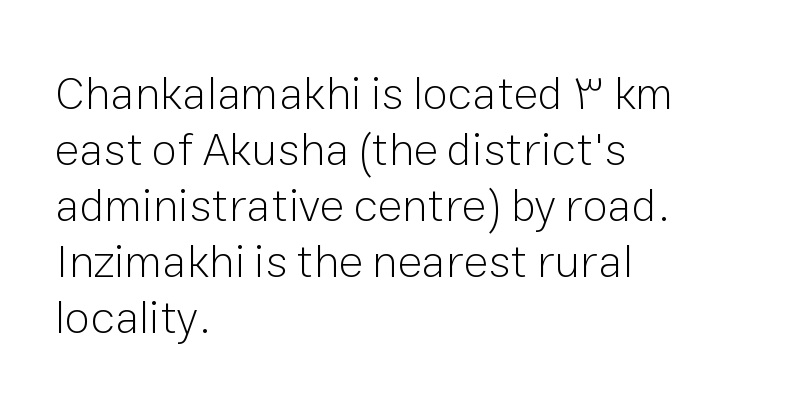
Q: Is the text bold? A: No.
Q: Is the text italic (slanted)? A: No, it is upright.
Q: Is the typeface a serif or a sans-serif typeface? A: Sans-serif.
Q: Is the text underlined? A: No.
Q: How is the paragraph aligned? A: Left-aligned.
Q: Is the spacing between letters normal or unusually wide? A: Normal.
Q: Width (condensed, normal, or wide)? A: Normal.
Q: Stroke contrast? A: Low.
Q: x-height? A: Medium.
Q: Monospaced? A: No.
